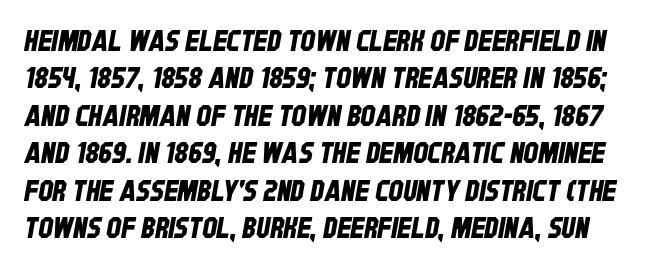
Q: Is the typeface a serif or a sans-serif typeface? A: Sans-serif.
Q: Is the text underlined? A: No.
Q: Is the spacing between letters normal or unusually wide? A: Normal.
Q: Is the spacing between lines tight, normal or loose? A: Normal.
Q: Width (condensed, normal, or wide)? A: Condensed.
Q: Stroke contrast? A: Low.
Q: x-height? A: Large.
Q: Monospaced? A: No.
